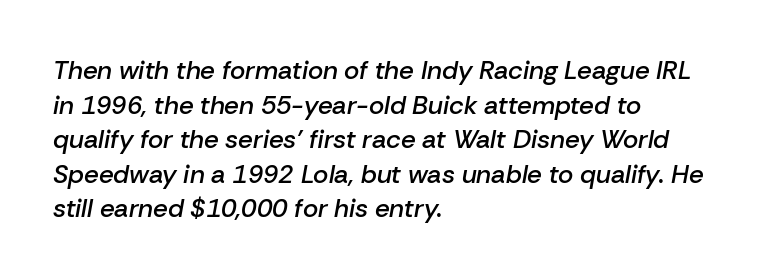
{"italic": "yes", "lean": "right", "slant_degrees": 10, "bold": "semi", "underline": "no", "align": "left", "line_spacing": "normal", "line_spacing_ratio": 1.33, "letter_spacing": "normal", "letter_spacing_em": 0.0, "glyph_px": 26}
